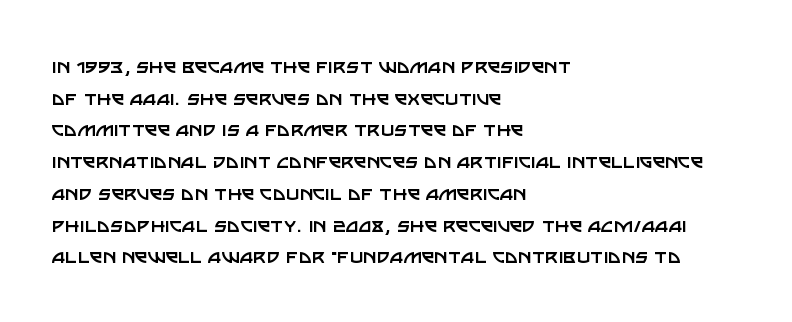
The image shows 23 px text type, upright; set left-aligned, normal line spacing (1.38x), normal letter spacing, not underlined.
